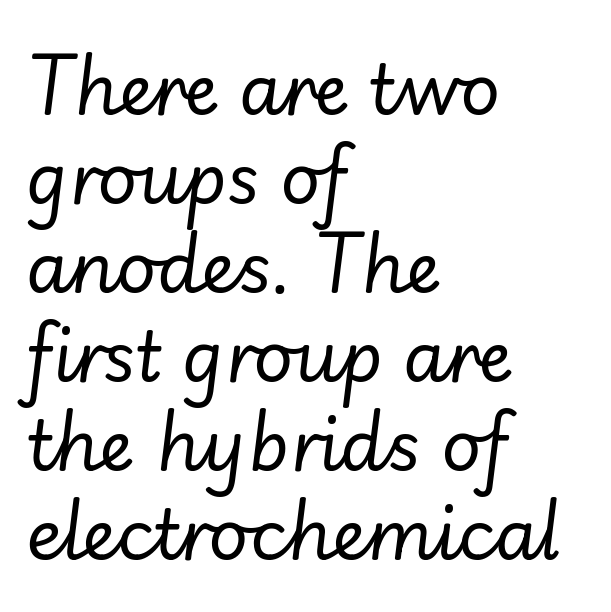
Q: Is the text bold? A: No.
Q: Is the text italic (slanted)? A: Yes, it leans right by about 7 degrees.
Q: Is the text underlined? A: No.
Q: How is the paragraph aligned? A: Left-aligned.
Q: Is the spacing between letters normal or unusually wide? A: Normal.
Q: Is the spacing between lines tight, normal or loose? A: Normal.
Q: Width (condensed, normal, or wide)? A: Normal.
Q: Stroke contrast? A: Low.
Q: x-height? A: Small.
Q: Monospaced? A: No.
